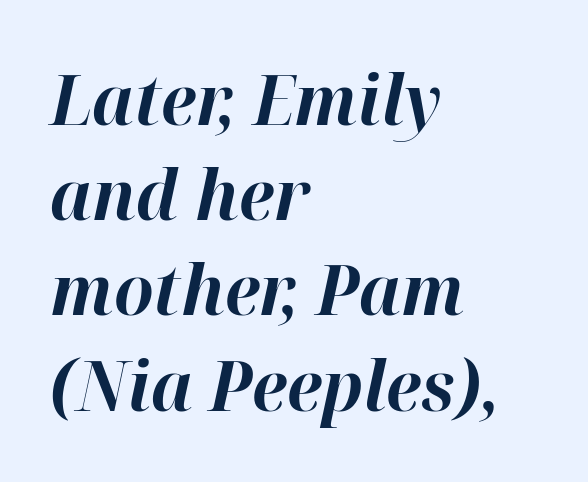
Q: Is the text bold? A: Yes.
Q: Is the text italic (slanted)? A: Yes, it leans right by about 12 degrees.
Q: Is the text underlined? A: No.
Q: How is the paragraph aligned? A: Left-aligned.
Q: Is the spacing between letters normal or unusually wide? A: Normal.
Q: Is the spacing between lines tight, normal or loose? A: Normal.
Q: Width (condensed, normal, or wide)? A: Normal.
Q: Stroke contrast? A: High.
Q: x-height? A: Medium.
Q: Monospaced? A: No.
